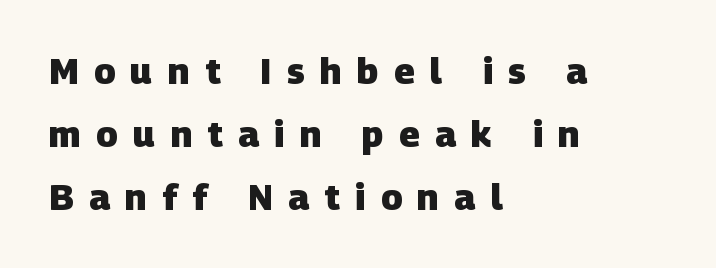
The image shows 36 px heavy sans-serif type; set left-aligned, line spacing 1.75x, unusually wide letter spacing (+0.43 em), not underlined; low stroke contrast and a large x-height.
